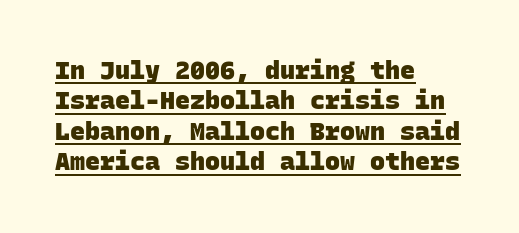
The image shows 25 px bold type; set left-aligned, line spacing 1.22x, normal letter spacing, underlined.
